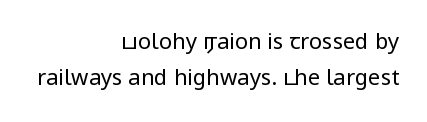
{"italic": "no", "bold": "no", "underline": "no", "align": "right", "line_spacing": "normal", "line_spacing_ratio": 1.63, "letter_spacing": "normal", "letter_spacing_em": 0.0, "glyph_px": 22}
